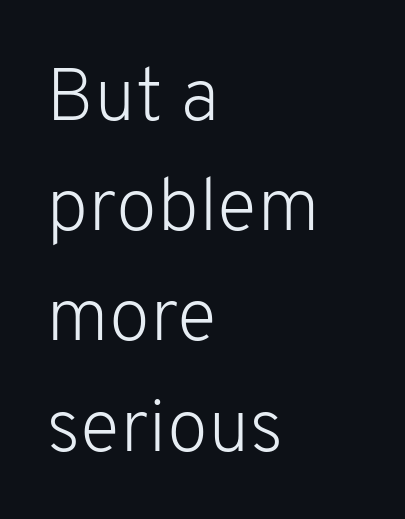
Notice how descenders clear the ascenders below comfortably — that's standard leading. Horizontal alignment here is leftward, the default for most running prose. The horizontal fit of the characters is conventional and even. Nothing sits at the stroke ends, so this counts as sans-serif. The strip under each line holds only bare page. This is roman type, the default non-slanted kind.
